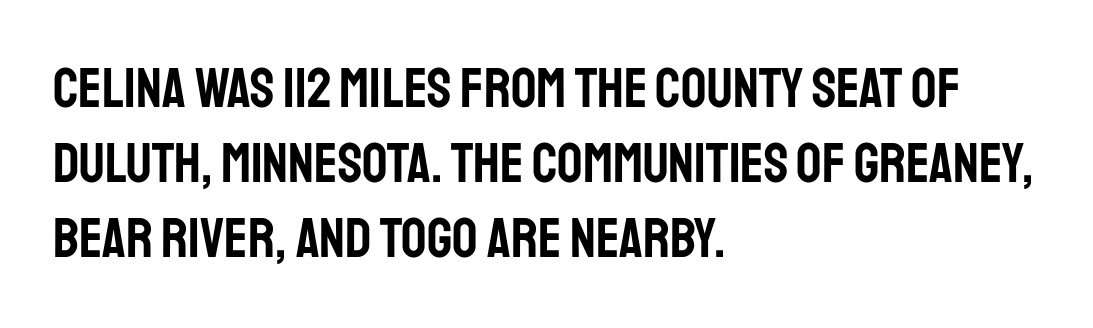
The image shows 56 px condensed sans-serif type, upright; set left-aligned, normal line spacing (1.34x), normal letter spacing, not underlined; low stroke contrast and a large x-height.
